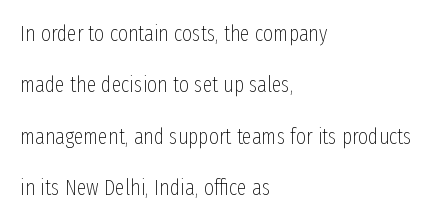
The image shows 22 px text type, upright; set left-aligned, loose line spacing (2.33x), normal letter spacing, not underlined.
